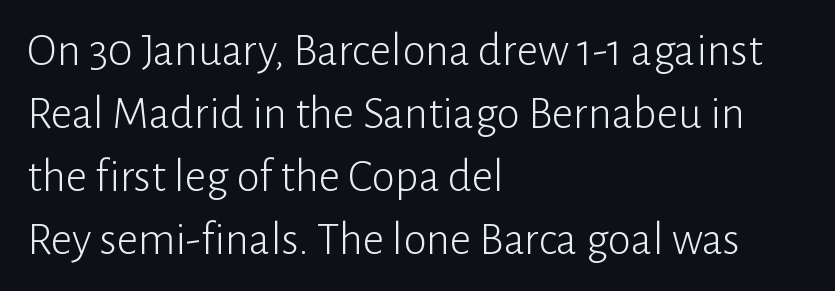
If you drew a line through each stem, it would be perfectly vertical. This sample has the flowing, uneven cadence of proportional lettering. The weight tops out at a normal text grade. Quick note: interline space is typical. Alignment: flush left.
